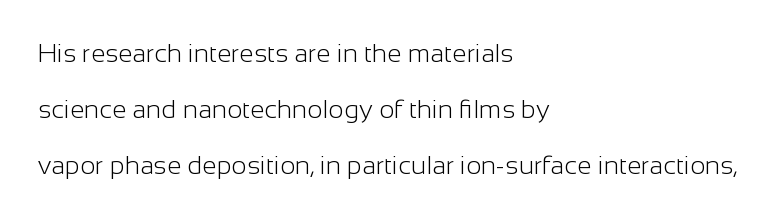
Q: Is the text bold? A: No.
Q: Is the text italic (slanted)? A: No, it is upright.
Q: Is the text underlined? A: No.
Q: How is the paragraph aligned? A: Left-aligned.
Q: Is the spacing between letters normal or unusually wide? A: Normal.
Q: Is the spacing between lines tight, normal or loose? A: Loose.
